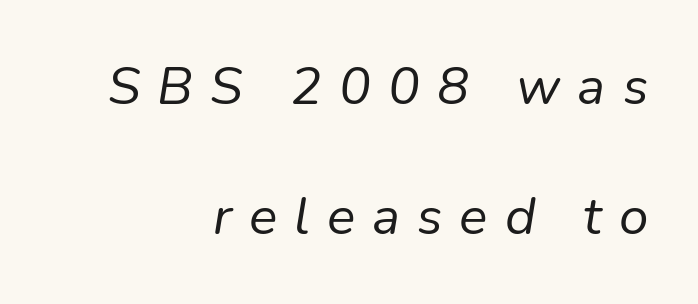
{"italic": "yes", "lean": "right", "slant_degrees": 9, "bold": "no", "weight": "regular", "width": "normal", "stroke_contrast": "low", "x_height": "medium", "monospaced": "no", "underline": "no", "align": "right", "line_spacing": "loose", "line_spacing_ratio": 2.46, "letter_spacing": "wide", "letter_spacing_em": 0.32, "glyph_px": 53}
